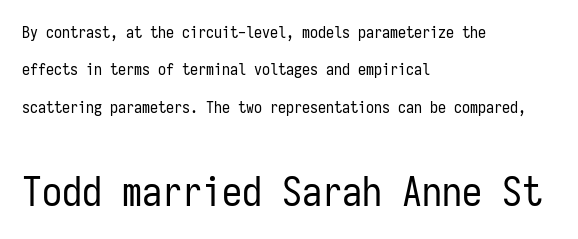
The image shows 40 px regular-weight, condensed sans-serif type, upright, monospaced; set left-aligned, loose line spacing (2.33x), normal letter spacing, not underlined; the second (bottom) block is 2.5x larger; low stroke contrast and a medium x-height.
